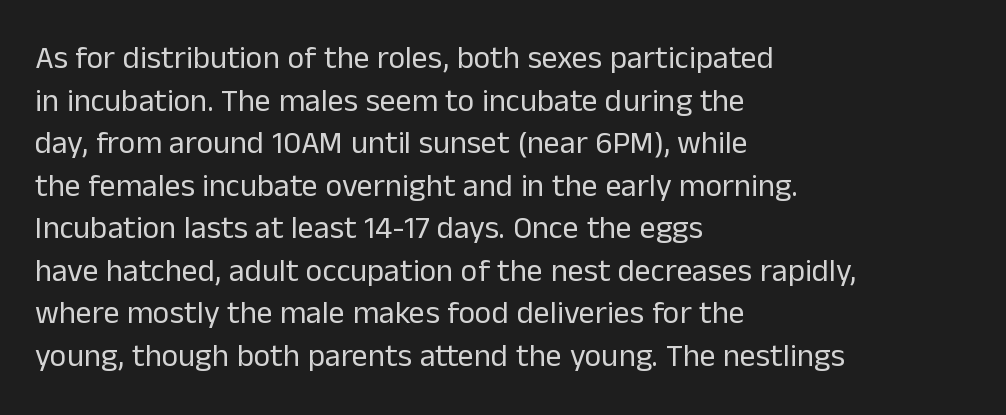
Q: Is the text bold? A: No.
Q: Is the text italic (slanted)? A: No, it is upright.
Q: Is the typeface a serif or a sans-serif typeface? A: Sans-serif.
Q: Is the text underlined? A: No.
Q: How is the paragraph aligned? A: Left-aligned.
Q: Is the spacing between letters normal or unusually wide? A: Normal.
Q: Is the spacing between lines tight, normal or loose? A: Normal.
Q: Width (condensed, normal, or wide)? A: Normal.
Q: Stroke contrast? A: Low.
Q: x-height? A: Medium.
Q: Monospaced? A: No.
